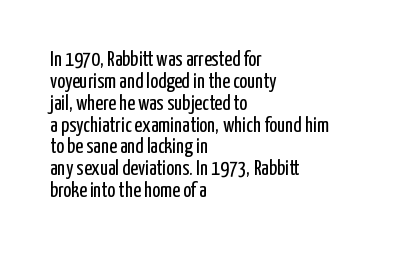
{"italic": "no", "bold": "no", "underline": "no", "align": "left", "line_spacing": "tight", "line_spacing_ratio": 1.04, "letter_spacing": "normal", "letter_spacing_em": 0.0, "glyph_px": 21}
